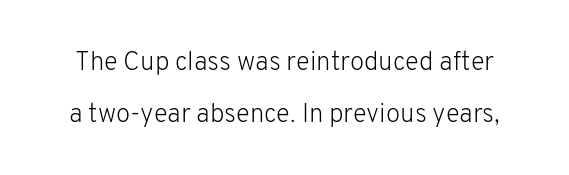
The image shows 26 px text type, upright; set loose line spacing (2.01x), normal letter spacing, not underlined.
